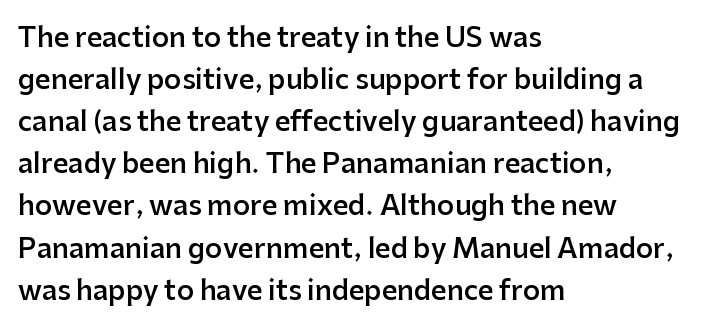
Q: Is the text bold? A: Semi-bold.
Q: Is the text italic (slanted)? A: No, it is upright.
Q: Is the text underlined? A: No.
Q: How is the paragraph aligned? A: Left-aligned.
Q: Is the spacing between letters normal or unusually wide? A: Normal.
Q: Is the spacing between lines tight, normal or loose? A: Normal.
